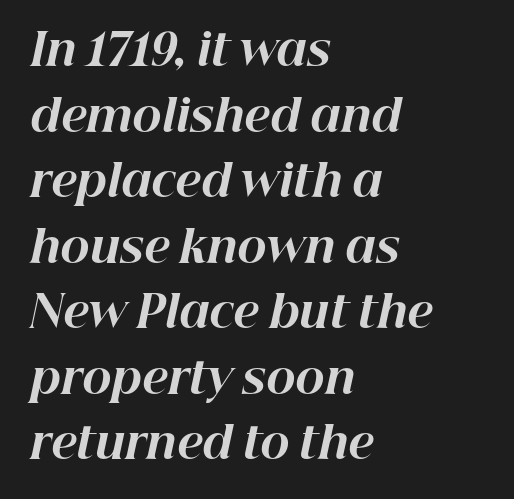
{"italic": "yes", "lean": "right", "slant_degrees": 12, "bold": "yes", "weight": "bold", "width": "normal", "stroke_contrast": "high", "x_height": "medium", "monospaced": "no", "underline": "no", "align": "left", "line_spacing": "normal", "line_spacing_ratio": 1.49, "letter_spacing": "normal", "letter_spacing_em": 0.0, "glyph_px": 44}
